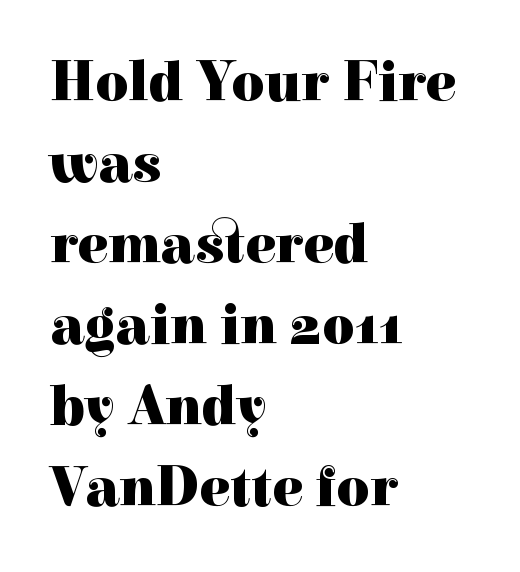
Q: Is the text bold? A: Yes.
Q: Is the text italic (slanted)? A: No, it is upright.
Q: Is the typeface a serif or a sans-serif typeface? A: Serif.
Q: Is the text underlined? A: No.
Q: How is the paragraph aligned? A: Left-aligned.
Q: Is the spacing between letters normal or unusually wide? A: Normal.
Q: Is the spacing between lines tight, normal or loose? A: Normal.
Q: Width (condensed, normal, or wide)? A: Normal.
Q: x-height? A: Medium.
Q: Monospaced? A: No.
